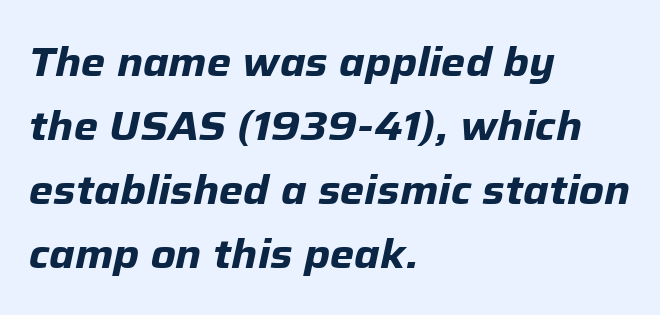
{"italic": "yes", "lean": "right", "slant_degrees": 12, "bold": "yes", "weight": "bold", "width": "normal", "stroke_contrast": "low", "x_height": "medium", "monospaced": "no", "underline": "no", "align": "left", "line_spacing": "normal", "line_spacing_ratio": 1.56, "letter_spacing": "normal", "letter_spacing_em": 0.0, "glyph_px": 41}
